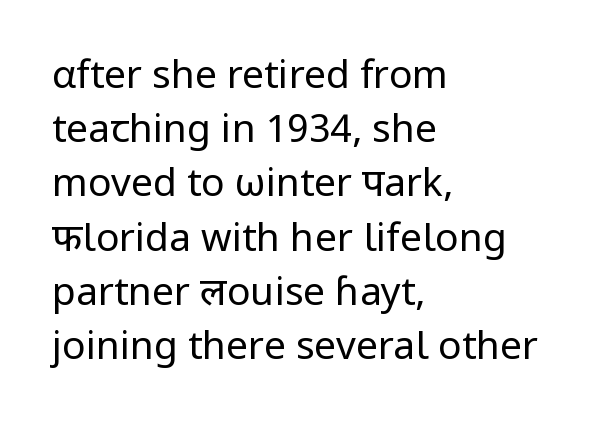
Q: Is the text bold? A: No.
Q: Is the text italic (slanted)? A: No, it is upright.
Q: Is the typeface a serif or a sans-serif typeface? A: Sans-serif.
Q: Is the text underlined? A: No.
Q: How is the paragraph aligned? A: Left-aligned.
Q: Is the spacing between letters normal or unusually wide? A: Normal.
Q: Is the spacing between lines tight, normal or loose? A: Normal.
Q: Width (condensed, normal, or wide)? A: Normal.
Q: Stroke contrast? A: Low.
Q: x-height? A: Medium.
Q: Monospaced? A: No.
